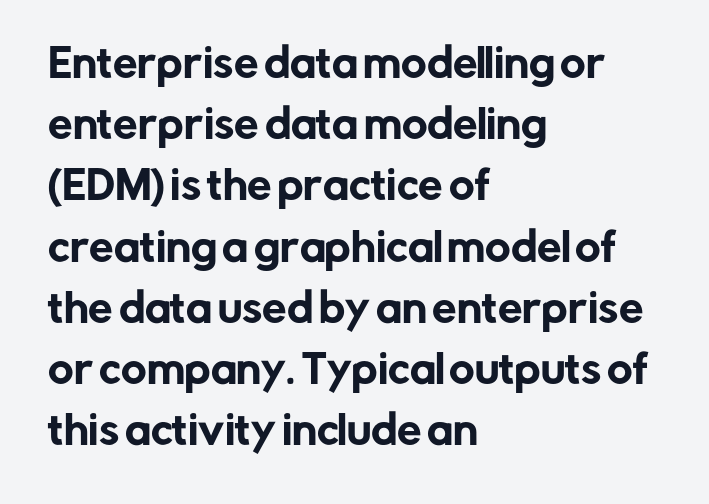
{"serif": "no", "italic": "no", "width": "normal", "stroke_contrast": "low", "x_height": "medium", "monospaced": "no", "underline": "no", "align": "left", "line_spacing": "normal", "line_spacing_ratio": 1.57, "letter_spacing": "normal", "letter_spacing_em": 0.0, "glyph_px": 39}
